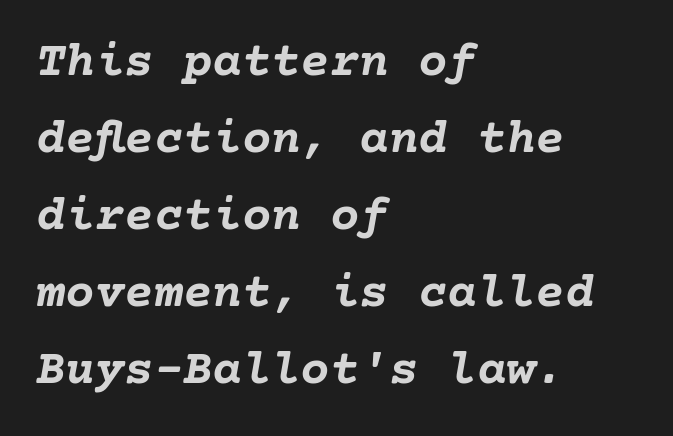
Q: Is the text bold? A: Yes.
Q: Is the text italic (slanted)? A: Yes, it leans right by about 10 degrees.
Q: Is the text underlined? A: No.
Q: How is the paragraph aligned? A: Left-aligned.
Q: Is the spacing between letters normal or unusually wide? A: Normal.
Q: Is the spacing between lines tight, normal or loose? A: Normal.
Q: Width (condensed, normal, or wide)? A: Normal.
Q: Stroke contrast? A: Low.
Q: x-height? A: Medium.
